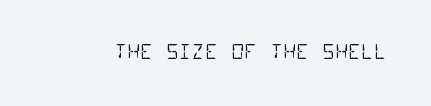
Q: Is the text bold? A: No.
Q: Is the text underlined? A: No.
Q: Is the spacing between letters normal or unusually wide? A: Normal.
